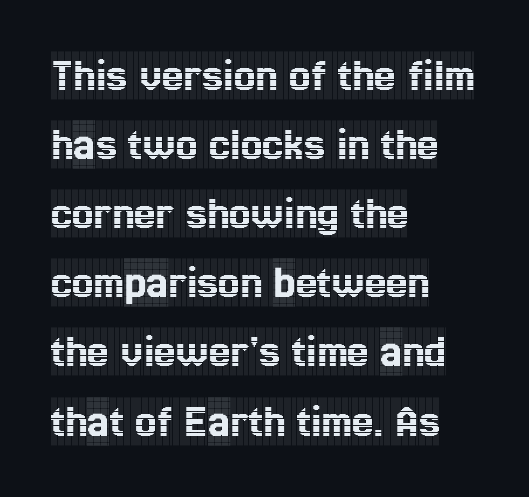
Q: Is the text italic (slanted)? A: No, it is upright.
Q: Is the typeface a serif or a sans-serif typeface? A: Serif.
Q: Is the text underlined? A: No.
Q: How is the paragraph aligned? A: Left-aligned.
Q: Is the spacing between letters normal or unusually wide? A: Normal.
Q: Is the spacing between lines tight, normal or loose? A: Normal.
Q: Width (condensed, normal, or wide)? A: Condensed.
Q: x-height? A: Large.
Q: Monospaced? A: No.
